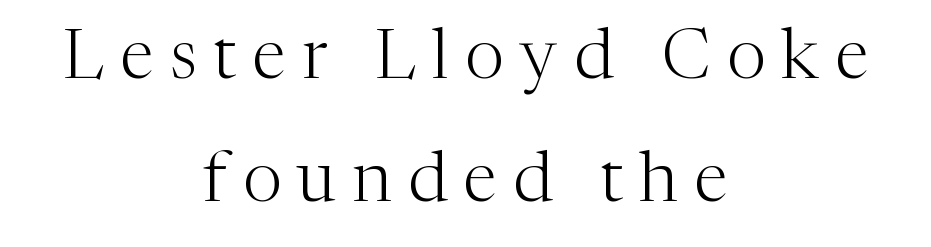
The image shows 70 px light serif type, upright; set centered, line spacing 1.76x, unusually wide letter spacing (+0.23 em), not underlined; medium stroke contrast and a medium x-height.
